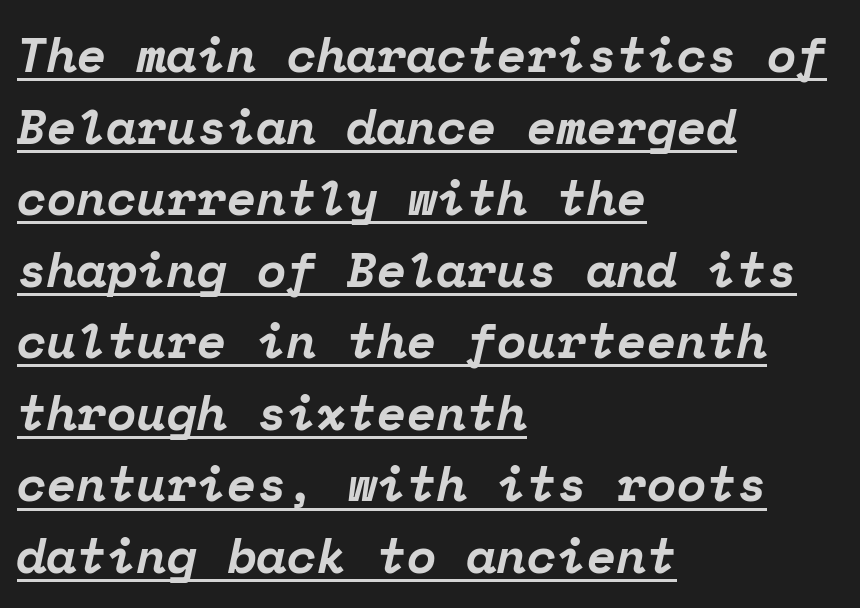
Q: Is the text bold? A: Yes.
Q: Is the text italic (slanted)? A: Yes, it leans right by about 12 degrees.
Q: Is the typeface a serif or a sans-serif typeface? A: Serif.
Q: Is the text underlined? A: Yes.
Q: How is the paragraph aligned? A: Left-aligned.
Q: Is the spacing between letters normal or unusually wide? A: Normal.
Q: Is the spacing between lines tight, normal or loose? A: Normal.
Q: Width (condensed, normal, or wide)? A: Normal.
Q: Stroke contrast? A: Low.
Q: x-height? A: Medium.
Q: Monospaced? A: Yes.
